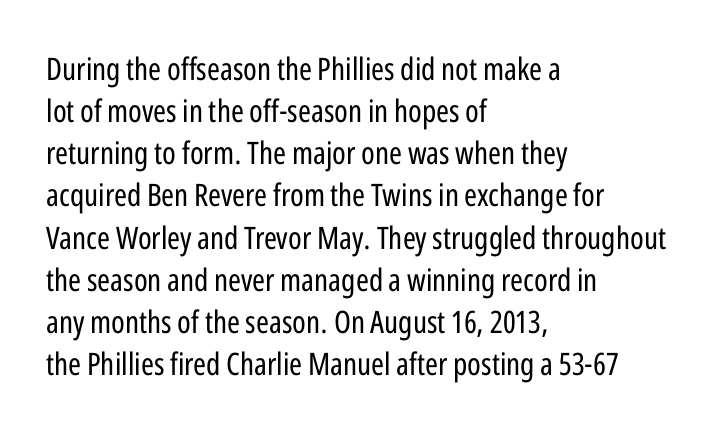
{"serif": "no", "italic": "no", "bold": "no", "weight": "regular", "width": "condensed", "stroke_contrast": "low", "x_height": "medium", "monospaced": "no", "underline": "no", "align": "left", "line_spacing": "normal", "line_spacing_ratio": 1.36, "letter_spacing": "normal", "letter_spacing_em": 0.0, "glyph_px": 31}
